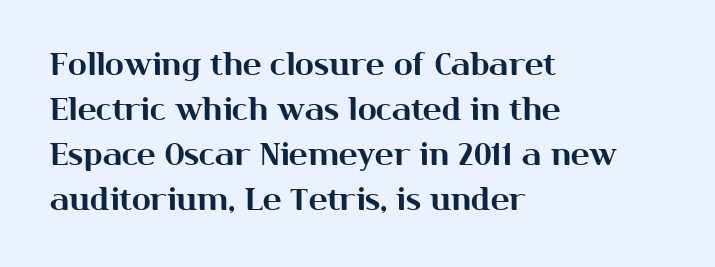
When letters stand straight like this, we call the style roman or upright. Each letter's strokes conclude bluntly, with no projecting serifs. The rendering uses a moderate line-height, typical for paragraphs. All the whitespace from short lines collects on the right. Quick note: underline off.
